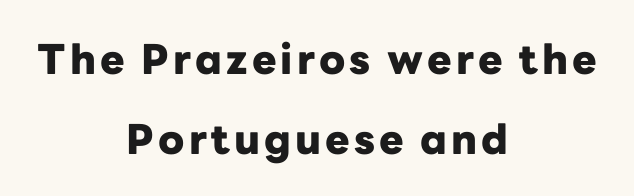
The image shows 41 px heavy sans-serif type, upright; set centered, loose line spacing (1.95x), not underlined; low stroke contrast and a medium x-height.
